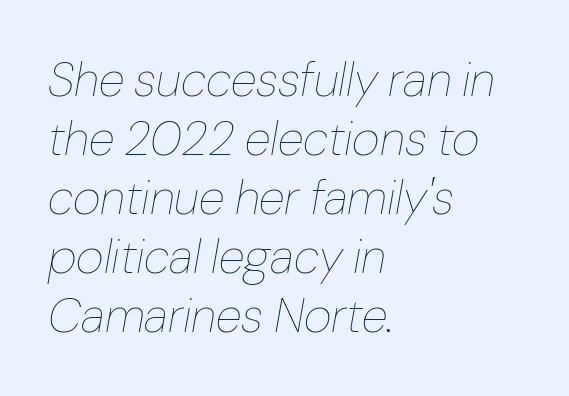
{"italic": "yes", "lean": "right", "slant_degrees": 10, "bold": "no", "weight": "thin", "width": "normal", "stroke_contrast": "low", "x_height": "medium", "monospaced": "no", "underline": "no", "align": "left", "line_spacing_ratio": 1.23, "letter_spacing": "normal", "letter_spacing_em": 0.0, "glyph_px": 48}
